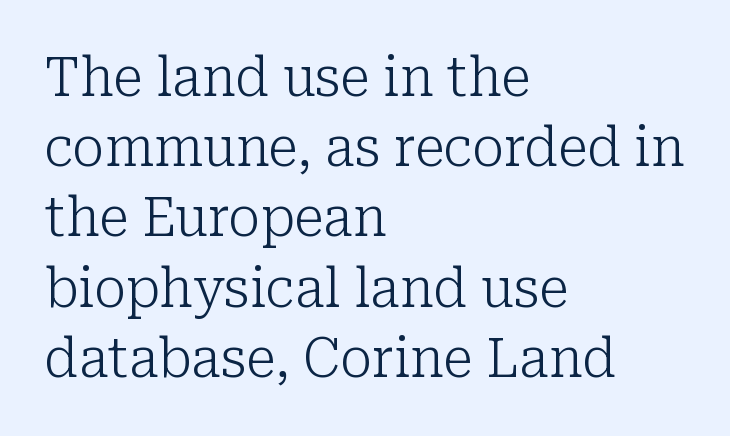
The image shows 54 px light serif type, upright; set left-aligned, normal line spacing (1.3x), normal letter spacing, not underlined; low stroke contrast and a medium x-height.
